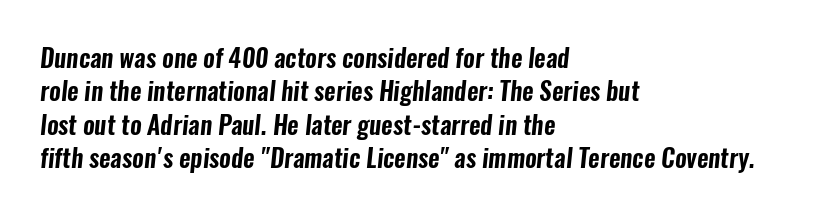
The image shows 25 px text type; set left-aligned, normal line spacing (1.34x), normal letter spacing, not underlined.
